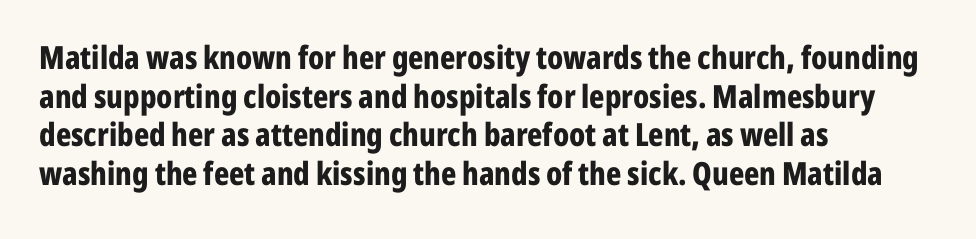
Q: Is the text bold? A: Yes.
Q: Is the text italic (slanted)? A: No, it is upright.
Q: Is the typeface a serif or a sans-serif typeface? A: Sans-serif.
Q: Is the text underlined? A: No.
Q: How is the paragraph aligned? A: Left-aligned.
Q: Is the spacing between letters normal or unusually wide? A: Normal.
Q: Width (condensed, normal, or wide)? A: Condensed.
Q: Stroke contrast? A: Low.
Q: x-height? A: Medium.
Q: Monospaced? A: No.
